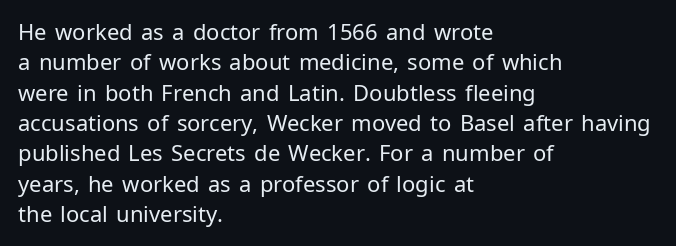
Q: Is the text bold? A: No.
Q: Is the text italic (slanted)? A: No, it is upright.
Q: Is the text underlined? A: No.
Q: How is the paragraph aligned? A: Left-aligned.
Q: Is the spacing between letters normal or unusually wide? A: Normal.
Q: Is the spacing between lines tight, normal or loose? A: Normal.
